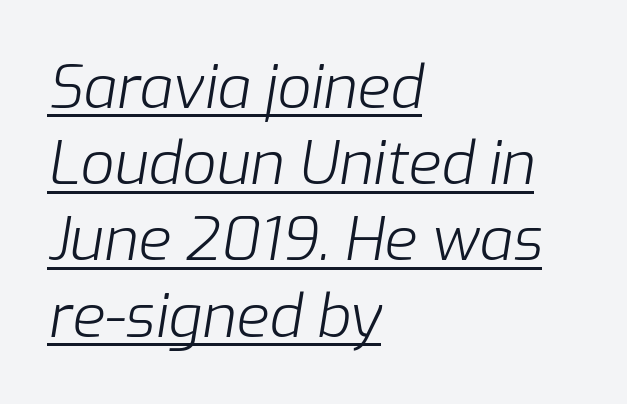
The characters are drawn with everyday or finer stroke widths. Proportional: the letters do not fall into vertical columns. The specimen reads as italic at a glance. Which margin do the lines hug? The left one — the right edge is uneven.
